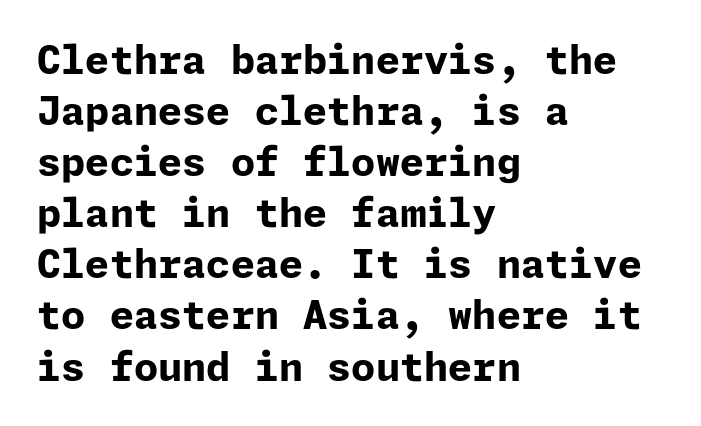
The image shows 39 px bold sans-serif type, upright; set left-aligned, normal line spacing (1.31x), normal letter spacing, not underlined; low stroke contrast and a medium x-height.
